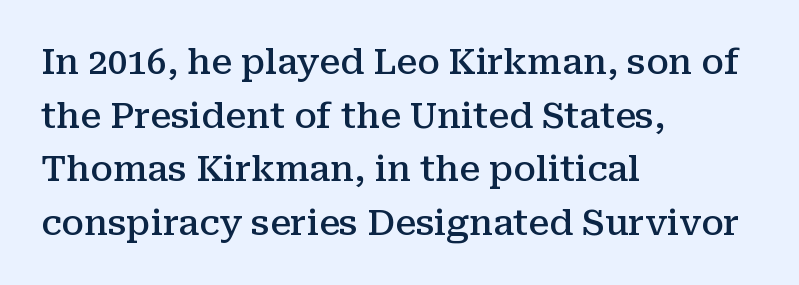
Q: Is the text bold? A: Semi-bold.
Q: Is the text italic (slanted)? A: No, it is upright.
Q: Is the typeface a serif or a sans-serif typeface? A: Serif.
Q: Is the text underlined? A: No.
Q: How is the paragraph aligned? A: Left-aligned.
Q: Is the spacing between letters normal or unusually wide? A: Normal.
Q: Is the spacing between lines tight, normal or loose? A: Normal.
Q: Width (condensed, normal, or wide)? A: Normal.
Q: Stroke contrast? A: Medium.
Q: x-height? A: Medium.
Q: Monospaced? A: No.
